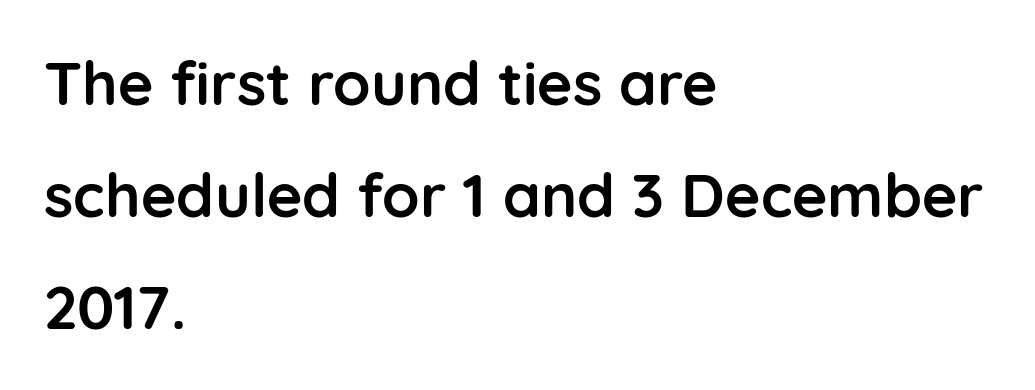
Q: Is the text bold? A: Yes.
Q: Is the text italic (slanted)? A: No, it is upright.
Q: Is the typeface a serif or a sans-serif typeface? A: Sans-serif.
Q: Is the text underlined? A: No.
Q: How is the paragraph aligned? A: Left-aligned.
Q: Is the spacing between letters normal or unusually wide? A: Normal.
Q: Width (condensed, normal, or wide)? A: Normal.
Q: Stroke contrast? A: Low.
Q: x-height? A: Medium.
Q: Monospaced? A: No.
